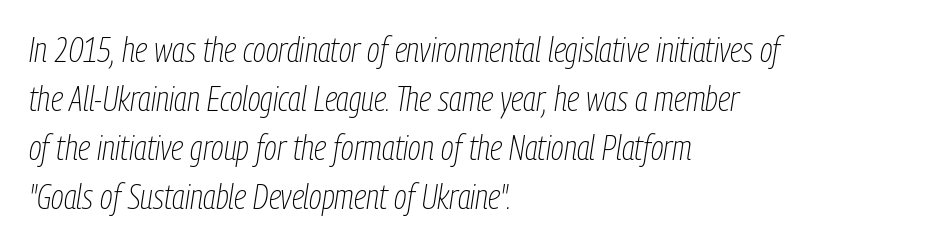
Q: Is the text bold? A: No.
Q: Is the text italic (slanted)? A: Yes, it leans right by about 9 degrees.
Q: Is the text underlined? A: No.
Q: How is the paragraph aligned? A: Left-aligned.
Q: Is the spacing between letters normal or unusually wide? A: Normal.
Q: Is the spacing between lines tight, normal or loose? A: Normal.
Q: Width (condensed, normal, or wide)? A: Condensed.
Q: Stroke contrast? A: Low.
Q: x-height? A: Medium.
Q: Monospaced? A: No.
